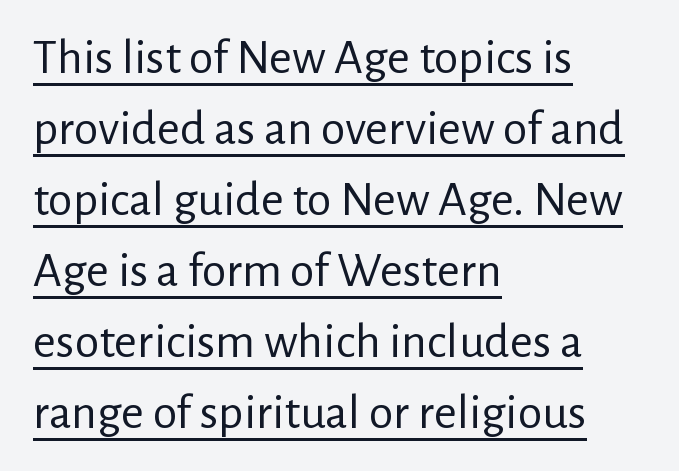
{"serif": "no", "italic": "no", "bold": "no", "weight": "regular", "width": "normal", "stroke_contrast": "low", "x_height": "medium", "monospaced": "no", "underline": "yes", "align": "left", "line_spacing": "normal", "line_spacing_ratio": 1.42, "letter_spacing": "normal", "letter_spacing_em": 0.0, "glyph_px": 50}
